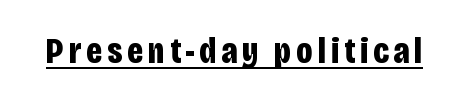
Q: Is the text bold? A: Yes.
Q: Is the text italic (slanted)? A: No, it is upright.
Q: Is the typeface a serif or a sans-serif typeface? A: Sans-serif.
Q: Is the text underlined? A: Yes.
Q: Width (condensed, normal, or wide)? A: Condensed.
Q: Stroke contrast? A: Low.
Q: x-height? A: Large.
Q: Monospaced? A: No.
